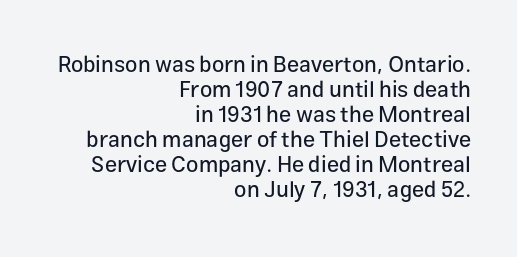
The image shows 22 px text type, upright; set right-aligned, tight line spacing (1.14x), normal letter spacing, not underlined.
